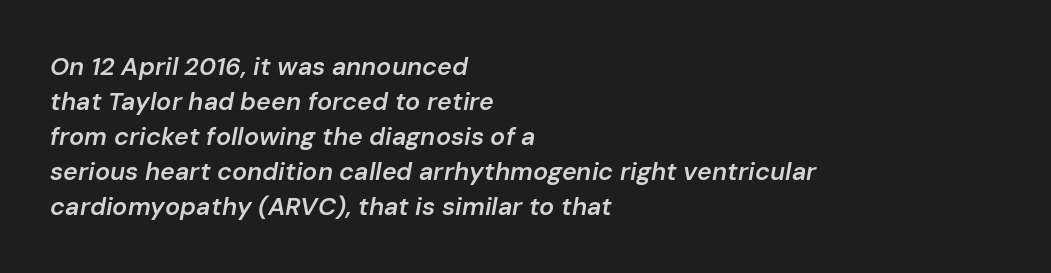
{"italic": "yes", "lean": "right", "slant_degrees": 10, "bold": "semi", "underline": "no", "align": "left", "line_spacing": "normal", "line_spacing_ratio": 1.4, "letter_spacing": "normal", "letter_spacing_em": 0.0, "glyph_px": 25}
